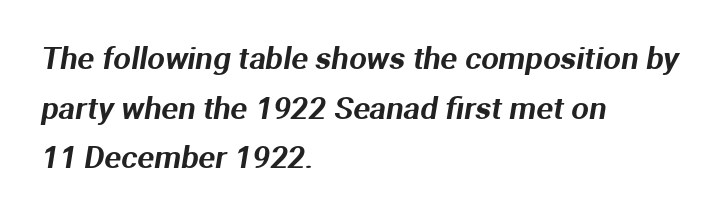
A normal amount of white space separates one row of letters from the next. Nobody drew a line under any word here. The compositor pushed each line to the left boundary. The rendering uses natural spacing where letterforms have individual widths.
